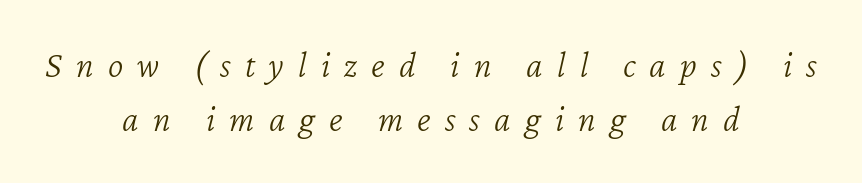
Q: Is the text bold? A: No.
Q: Is the text italic (slanted)? A: Yes, it leans right by about 12 degrees.
Q: Is the text underlined? A: No.
Q: How is the paragraph aligned? A: Centered.
Q: Is the spacing between letters normal or unusually wide? A: Unusually wide.
Q: Is the spacing between lines tight, normal or loose? A: Normal.
Q: Width (condensed, normal, or wide)? A: Normal.
Q: Stroke contrast? A: Low.
Q: x-height? A: Medium.
Q: Monospaced? A: No.
